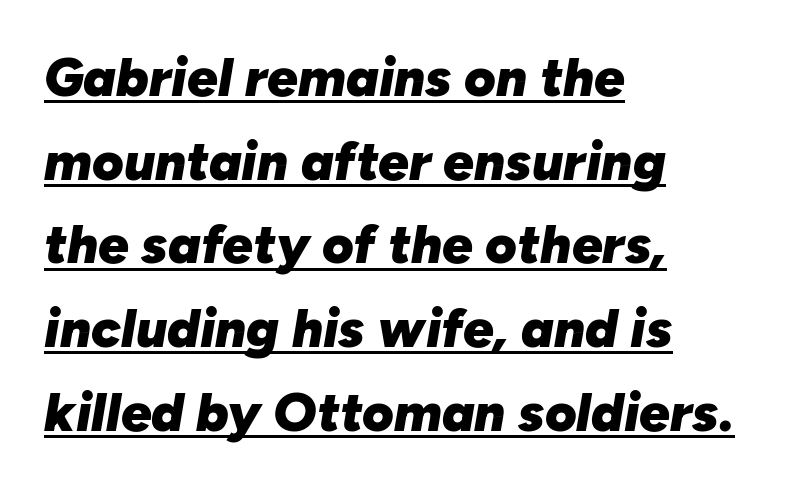
Q: Is the text bold? A: Yes.
Q: Is the text italic (slanted)? A: Yes, it leans right by about 10 degrees.
Q: Is the text underlined? A: Yes.
Q: How is the paragraph aligned? A: Left-aligned.
Q: Is the spacing between letters normal or unusually wide? A: Normal.
Q: Is the spacing between lines tight, normal or loose? A: Normal.
Q: Width (condensed, normal, or wide)? A: Normal.
Q: Stroke contrast? A: Low.
Q: x-height? A: Medium.
Q: Monospaced? A: No.
